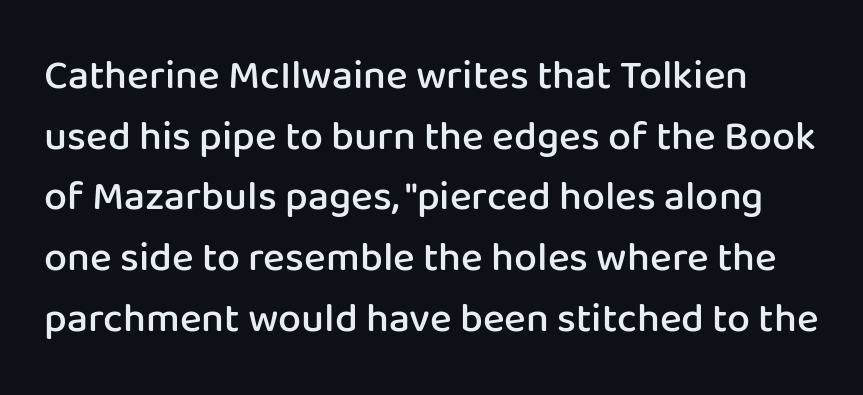
Q: Is the text bold? A: Semi-bold.
Q: Is the text italic (slanted)? A: No, it is upright.
Q: Is the typeface a serif or a sans-serif typeface? A: Sans-serif.
Q: Is the text underlined? A: No.
Q: Is the spacing between letters normal or unusually wide? A: Normal.
Q: Is the spacing between lines tight, normal or loose? A: Normal.
Q: Width (condensed, normal, or wide)? A: Normal.
Q: Stroke contrast? A: Low.
Q: x-height? A: Medium.
Q: Monospaced? A: No.
